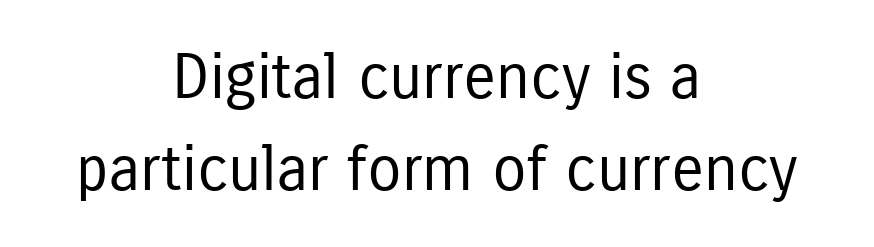
Between one letter and the next there's only the usual sliver of space. Nothing heavy about these letters — not bold at all. This rendering employs a face without finishing strokes, i.e., a sans-serif. Vertical spacing — default.
